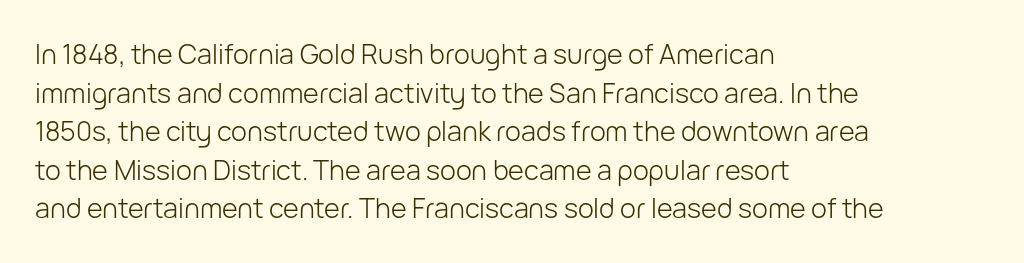
Stroke thickness stays within the range of a standard reading face or lighter. Notice how descenders clear the ascenders below comfortably — that's standard leading. There is no visible air inserted between adjacent glyphs. Casual observation: everything's shoved over to the left. The specimen omits any rule beneath the text block's lines. The letters stand straight up with perfectly vertical stems.
